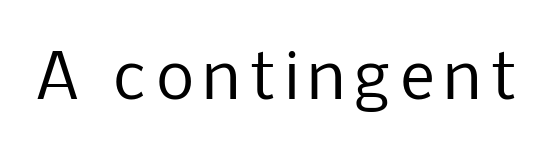
{"serif": "no", "italic": "no", "bold": "no", "weight": "regular", "width": "normal", "stroke_contrast": "low", "x_height": "medium", "monospaced": "no", "underline": "no", "glyph_px": 61}
